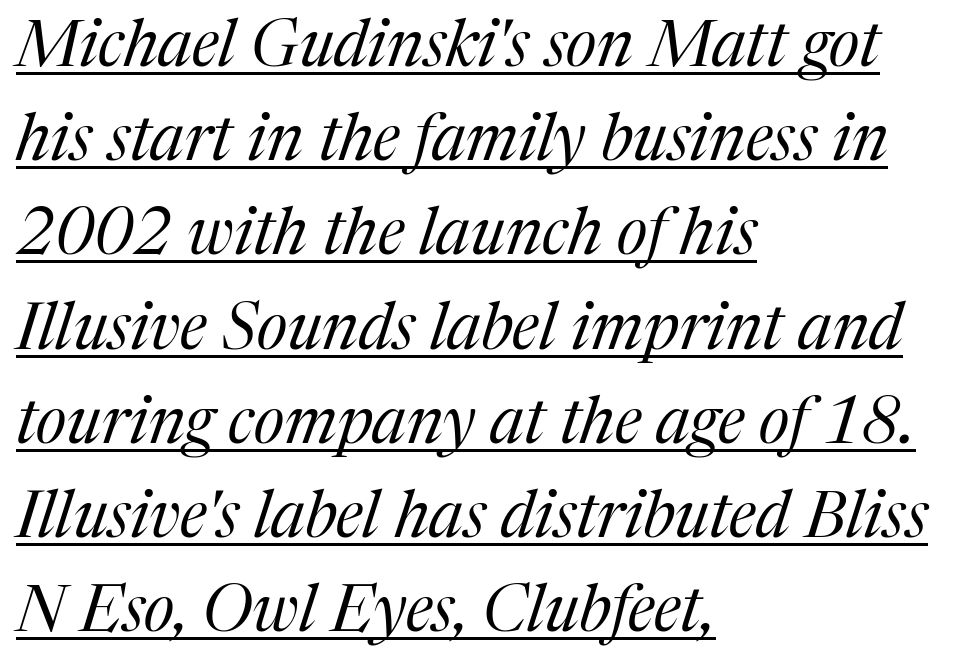
Students, observe the line beneath the letters — that is underlining. The face used here is proportionally spaced, like ordinary book or web type. The lines in this sample share a left origin and differ only in where they stop. A serif font was chosen for this passage.
